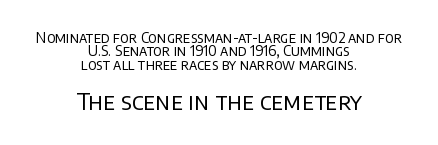
{"italic": "no", "bold": "no", "underline": "no", "align": "center", "line_spacing": "tight", "line_spacing_ratio": 0.95, "letter_spacing": "normal", "letter_spacing_em": 0.0, "larger_block": "second", "size_ratio": 1.64, "glyph_px": 23}
